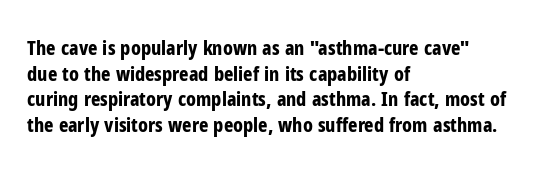
Q: Is the text bold? A: Yes.
Q: Is the text italic (slanted)? A: No, it is upright.
Q: Is the text underlined? A: No.
Q: How is the paragraph aligned? A: Left-aligned.
Q: Is the spacing between letters normal or unusually wide? A: Normal.
Q: Is the spacing between lines tight, normal or loose? A: Normal.
